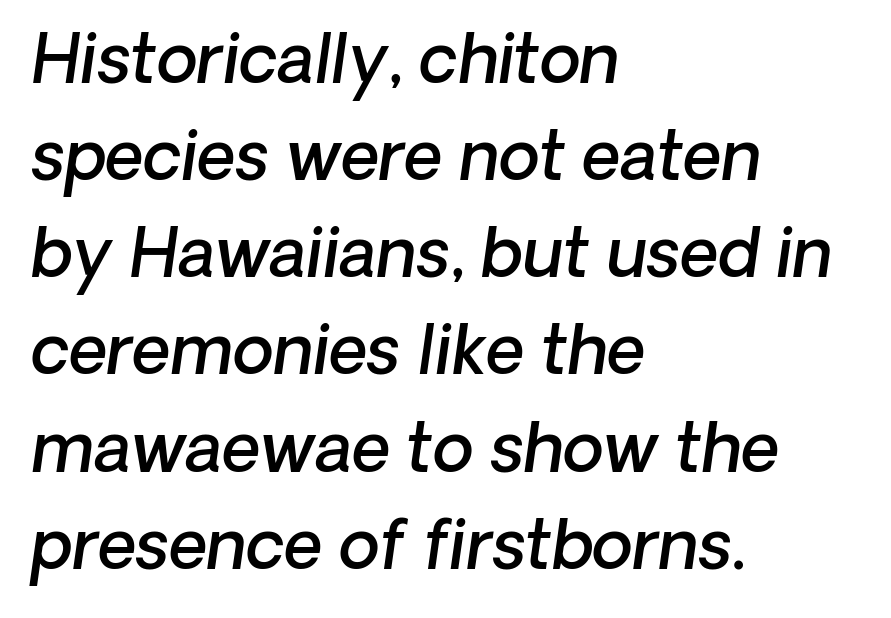
The image shows 67 px semibold sans-serif type; set left-aligned, normal line spacing (1.45x), normal letter spacing, not underlined; low stroke contrast and a medium x-height.
